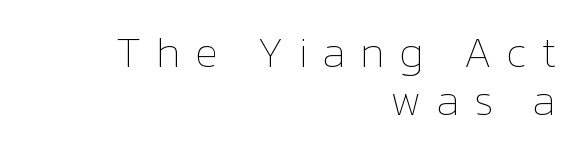
Q: Is the text bold? A: No.
Q: Is the text italic (slanted)? A: No, it is upright.
Q: Is the text underlined? A: No.
Q: How is the paragraph aligned? A: Right-aligned.
Q: Is the spacing between letters normal or unusually wide? A: Unusually wide.
Q: Is the spacing between lines tight, normal or loose? A: Tight.
Q: Width (condensed, normal, or wide)? A: Normal.
Q: Stroke contrast? A: Low.
Q: x-height? A: Medium.
Q: Monospaced? A: No.
